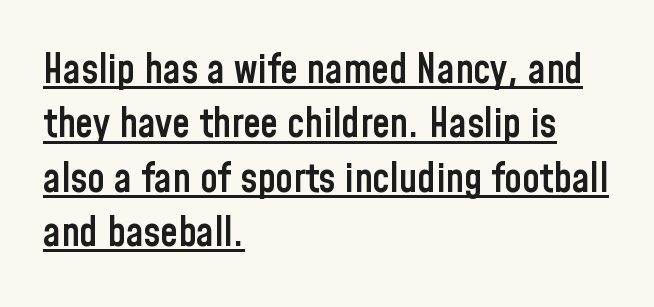
Evenly set lines give the paragraph a standard silhouette. The passage shown has conventional tracking throughout. This sample uses a sans-serif face. On the weight axis this lands at semibold, roughly 600. Is there any slant? The stems are plumb.
